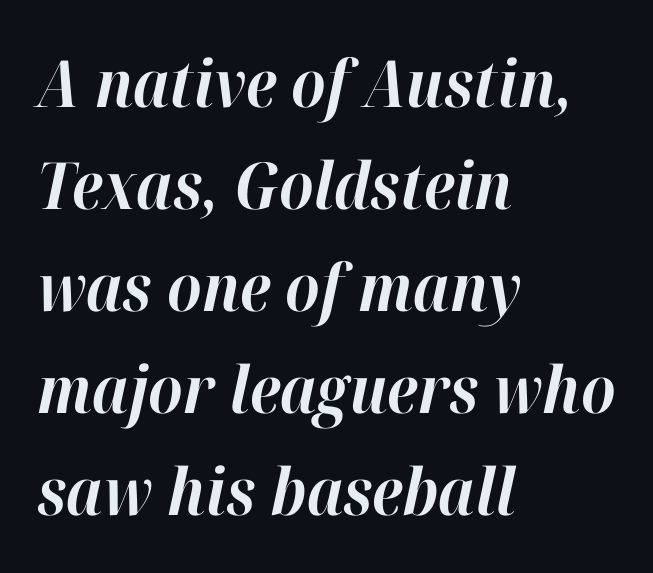
The image shows 65 px bold type, italic (leaning right); set left-aligned, normal line spacing (1.57x), normal letter spacing, not underlined; high stroke contrast and a medium x-height.
